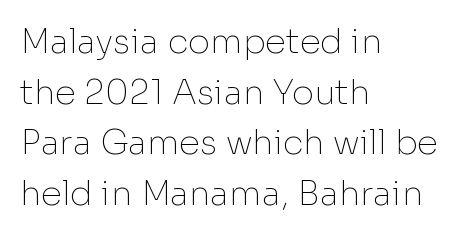
The image shows 34 px thin sans-serif type, upright; set left-aligned, normal line spacing (1.49x), normal letter spacing, not underlined; low stroke contrast and a medium x-height.
